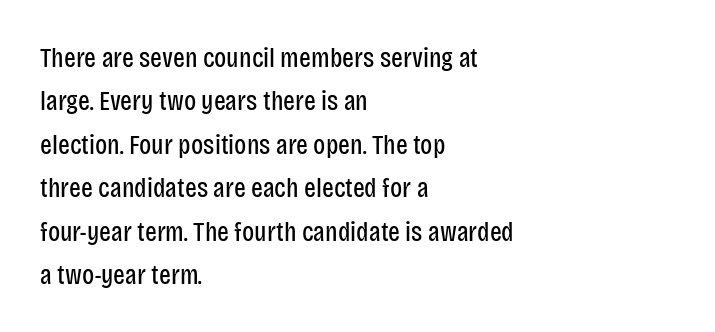
{"serif": "no", "italic": "no", "bold": "no", "weight": "regular", "width": "condensed", "stroke_contrast": "low", "x_height": "large", "monospaced": "no", "underline": "no", "align": "left", "line_spacing": "normal", "line_spacing_ratio": 1.55, "letter_spacing": "normal", "letter_spacing_em": 0.0, "glyph_px": 28}
